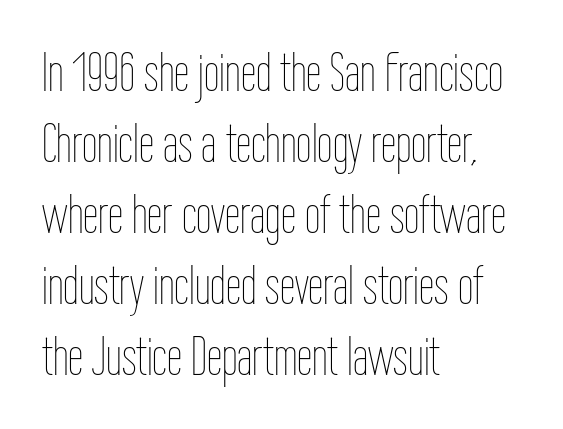
How are the letters spaced? Ordinarily, with no added tracking. The lines sit at an ordinary, default distance from one another. Horizontally, the lines are justified to the leading edge only. Ink coverage per letter is moderate at most. Is this a fixed-width face? No — the glyphs have proportional, varying widths.
